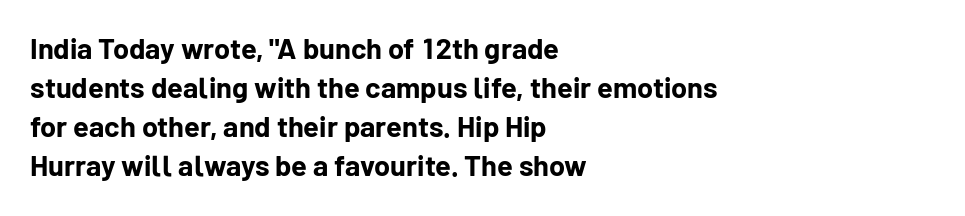
Does the leading feel generous? No, just average. The tracking reads as untouched default to a designer's eye. You can tell it's not italic because the verticals are truly vertical. These lines are composed in type without serifs.
